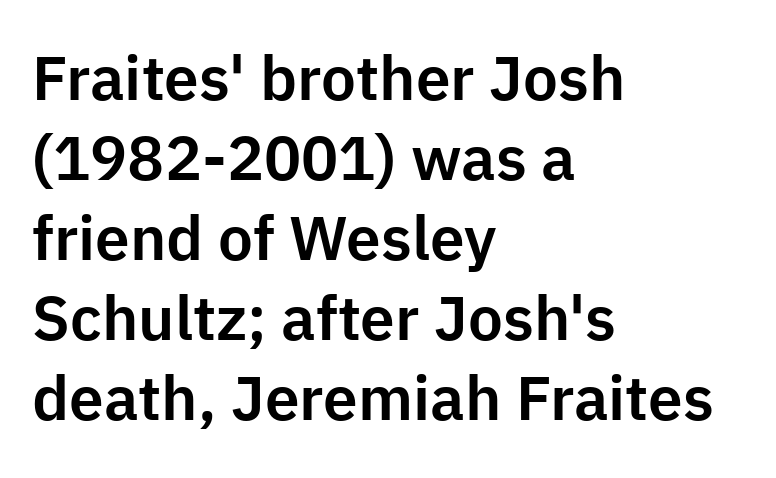
Q: Is the text italic (slanted)? A: No, it is upright.
Q: Is the typeface a serif or a sans-serif typeface? A: Sans-serif.
Q: Is the text underlined? A: No.
Q: How is the paragraph aligned? A: Left-aligned.
Q: Is the spacing between letters normal or unusually wide? A: Normal.
Q: Is the spacing between lines tight, normal or loose? A: Normal.
Q: Width (condensed, normal, or wide)? A: Normal.
Q: Stroke contrast? A: Low.
Q: x-height? A: Medium.
Q: Monospaced? A: No.
